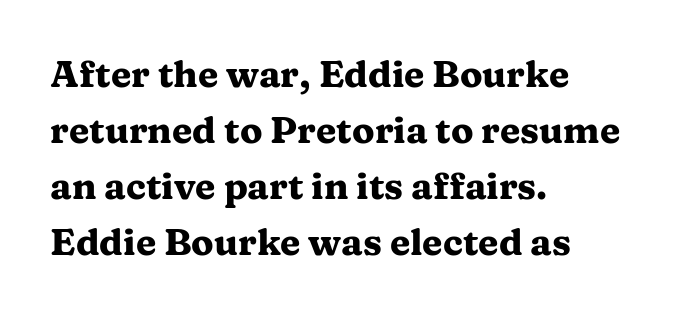
The image shows 37 px heavy, wide serif type, upright; set left-aligned, normal line spacing (1.51x), normal letter spacing, not underlined; medium stroke contrast and a medium x-height.
